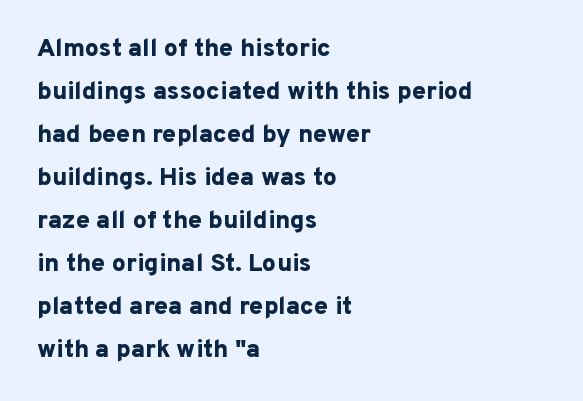
{"italic": "no", "bold": "yes", "underline": "no", "align": "left", "line_spacing_ratio": 1.72, "letter_spacing": "normal", "letter_spacing_em": 0.0, "glyph_px": 25}
